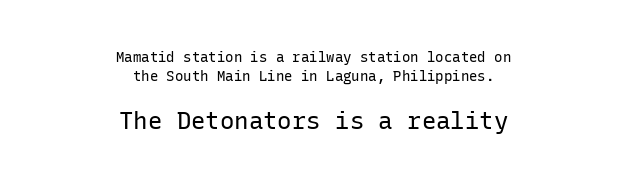
The image shows 24 px text type, upright; set centered, normal line spacing (1.38x), normal letter spacing, not underlined; the second (bottom) block is 1.71x larger.
